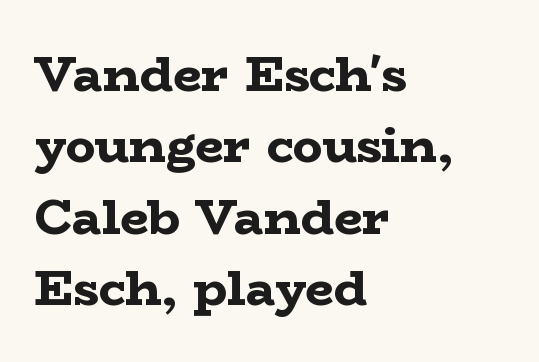
{"serif": "yes", "italic": "no", "bold": "yes", "weight": "bold", "width": "wide", "stroke_contrast": "low", "x_height": "medium", "monospaced": "no", "underline": "no", "align": "left", "line_spacing": "normal", "line_spacing_ratio": 1.43, "letter_spacing": "normal", "letter_spacing_em": 0.0, "glyph_px": 50}
